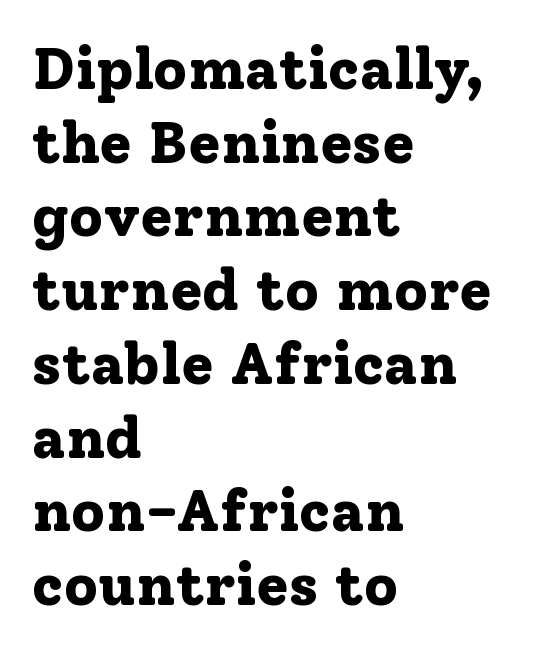
This rendering leaves character spacing at its baseline value. These lines are set flush left with a ragged right edge. It's the straight-up-and-down kind of type. These lines carry a lot of weight — the face is fully bold.
